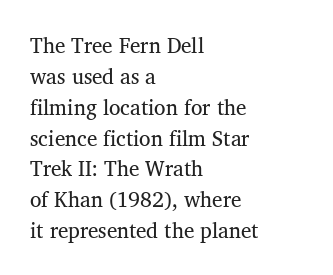
The image shows 21 px text type, upright; set left-aligned, normal line spacing (1.47x), normal letter spacing, not underlined.
